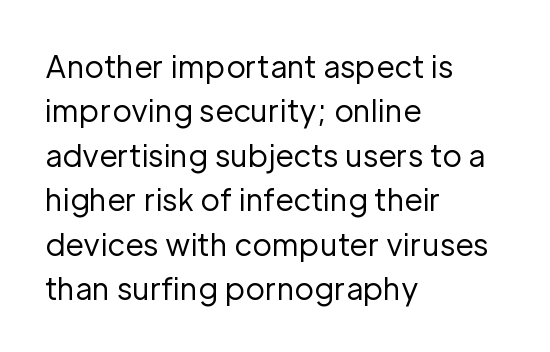
The image shows 30 px regular-weight sans-serif type, upright; set left-aligned, normal line spacing (1.48x), normal letter spacing, not underlined; low stroke contrast and a medium x-height.
